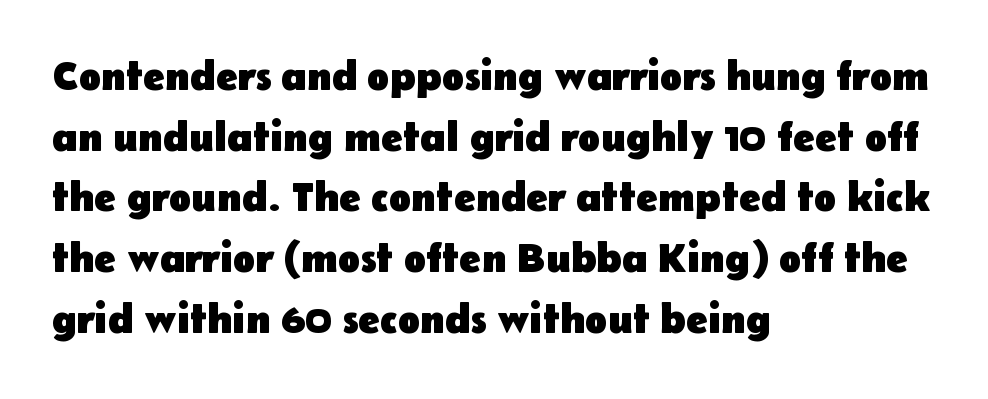
Q: Is the text bold? A: Yes.
Q: Is the text italic (slanted)? A: No, it is upright.
Q: Is the typeface a serif or a sans-serif typeface? A: Sans-serif.
Q: Is the text underlined? A: No.
Q: How is the paragraph aligned? A: Left-aligned.
Q: Is the spacing between letters normal or unusually wide? A: Normal.
Q: Is the spacing between lines tight, normal or loose? A: Normal.
Q: Width (condensed, normal, or wide)? A: Normal.
Q: Stroke contrast? A: Low.
Q: x-height? A: Medium.
Q: Monospaced? A: No.
